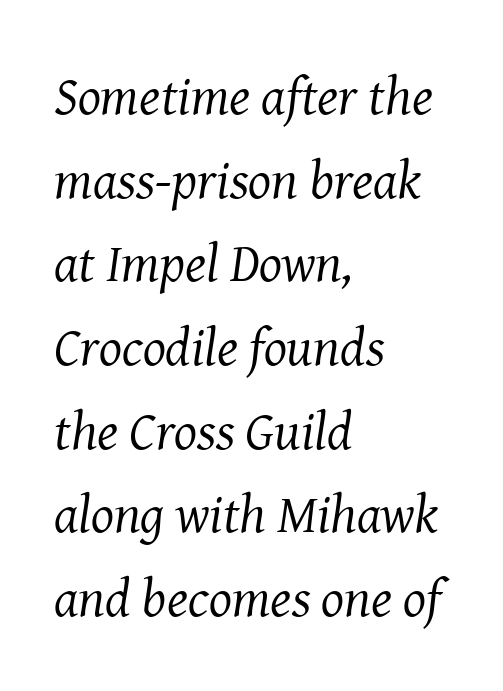
The image shows 54 px regular-weight serif type, italic (leaning right); set left-aligned, normal line spacing (1.55x), normal letter spacing, not underlined; medium stroke contrast and a medium x-height.
